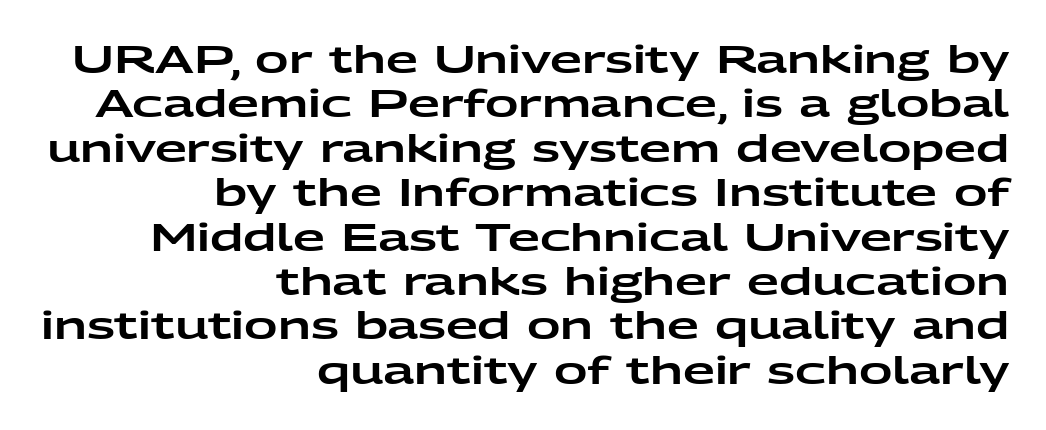
The passage shown is typed in a proportional face where columns would drift. I'd call this a sans setting — the letters go barefoot. There is no visible air inserted between adjacent glyphs. Teacher's note: observe the even right margin — that is flush-right alignment.
